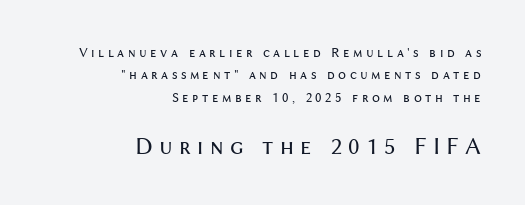
{"italic": "no", "bold": "no", "underline": "no", "align": "right", "line_spacing": "normal", "line_spacing_ratio": 1.59, "letter_spacing": "wide", "letter_spacing_em": 0.25, "larger_block": "second", "size_ratio": 1.79, "glyph_px": 25}
